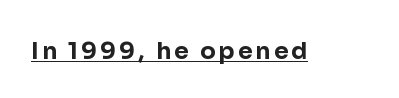
Q: Is the text bold? A: Yes.
Q: Is the text italic (slanted)? A: No, it is upright.
Q: Is the text underlined? A: Yes.
